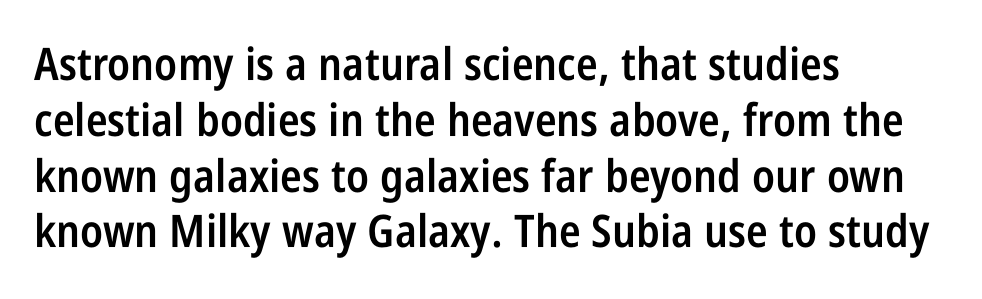
Q: Is the text bold? A: Semi-bold.
Q: Is the text italic (slanted)? A: No, it is upright.
Q: Is the typeface a serif or a sans-serif typeface? A: Sans-serif.
Q: Is the text underlined? A: No.
Q: How is the paragraph aligned? A: Left-aligned.
Q: Is the spacing between letters normal or unusually wide? A: Normal.
Q: Width (condensed, normal, or wide)? A: Condensed.
Q: Stroke contrast? A: Low.
Q: x-height? A: Large.
Q: Monospaced? A: No.
